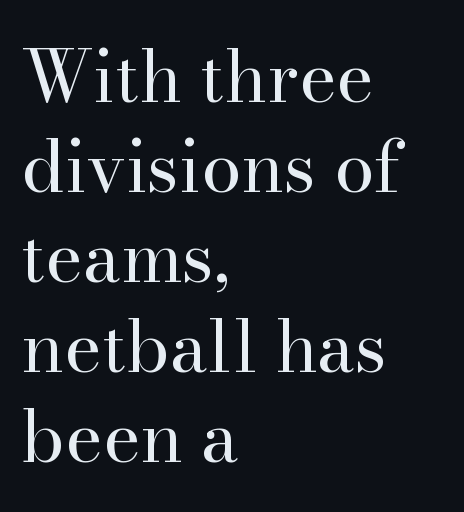
The image shows 72 px regular-weight serif type, upright; set left-aligned, normal line spacing (1.25x), normal letter spacing, not underlined; high stroke contrast and a small x-height.
